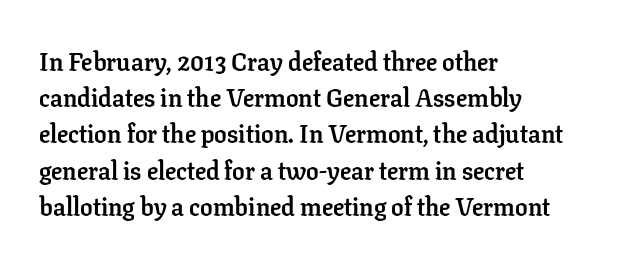
Typesetter's note: full bold, strokes at maximum text heaviness. Rendered with straight, roman letterforms. The line-height multiplier appears to be the usual default. Words appear dense and cohesive because spacing is normal. A student would call this left alignment; a typographer would say flush left, rag right. The baseline area is clear.
